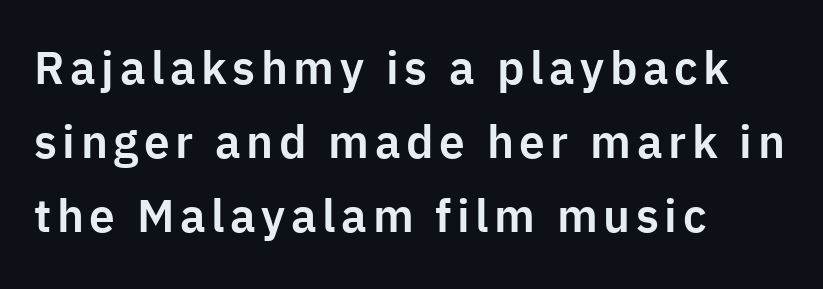
Q: Is the text italic (slanted)? A: No, it is upright.
Q: Is the typeface a serif or a sans-serif typeface? A: Sans-serif.
Q: Is the text underlined? A: No.
Q: How is the paragraph aligned? A: Left-aligned.
Q: Is the spacing between lines tight, normal or loose? A: Normal.
Q: Width (condensed, normal, or wide)? A: Normal.
Q: Stroke contrast? A: Low.
Q: x-height? A: Medium.
Q: Monospaced? A: No.
